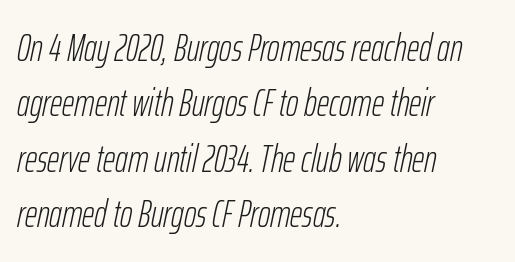
{"italic": "yes", "lean": "right", "slant_degrees": 12, "bold": "no", "weight": "light", "width": "condensed", "stroke_contrast": "low", "x_height": "medium", "monospaced": "no", "underline": "no", "align": "left", "line_spacing": "normal", "line_spacing_ratio": 1.46, "letter_spacing": "normal", "letter_spacing_em": 0.0, "glyph_px": 38}
